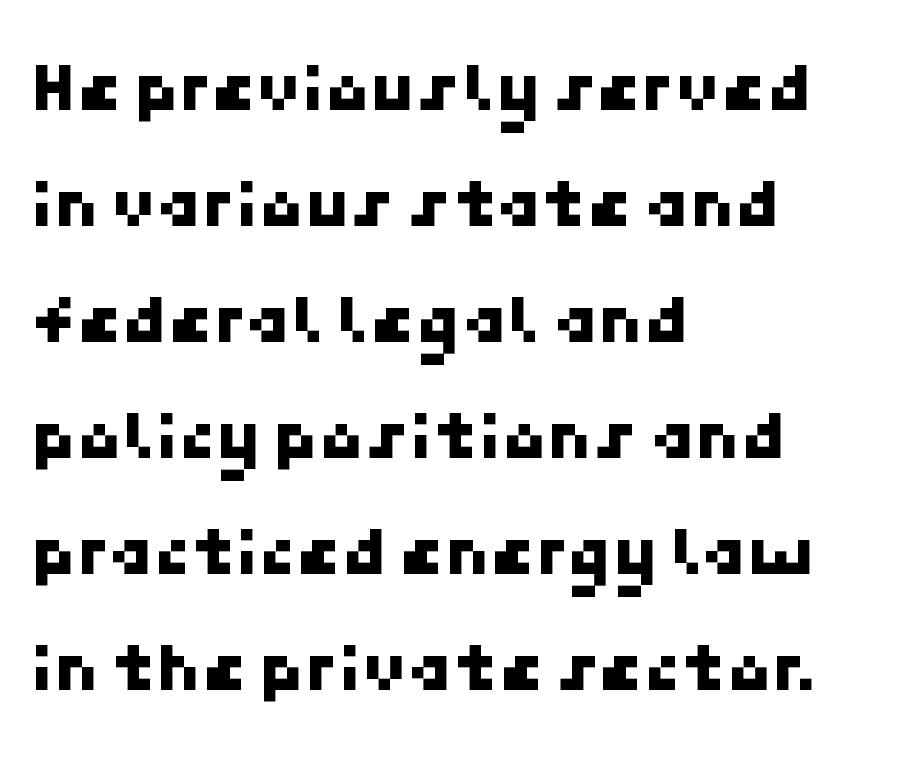
The image shows 73 px sans-serif type; set left-aligned, normal line spacing (1.59x), normal letter spacing, not underlined; low stroke contrast and a medium x-height.
